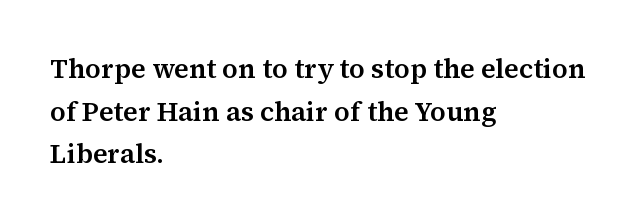
The words here are not underlined. Upright lettering throughout. This rendering leaves character spacing at its baseline value. These lines stack with their left ends in a neat column. Vertical spacing — default.
